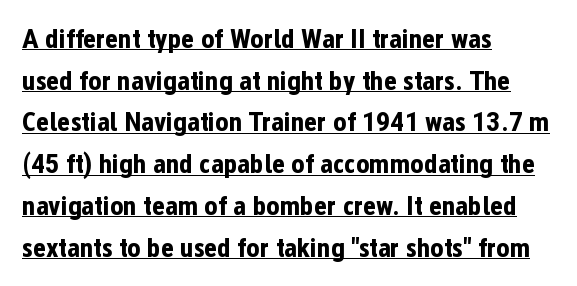
{"serif": "no", "italic": "no", "bold": "yes", "weight": "bold", "width": "condensed", "stroke_contrast": "low", "x_height": "medium", "monospaced": "no", "underline": "yes", "align": "left", "line_spacing": "normal", "line_spacing_ratio": 1.49, "letter_spacing": "normal", "letter_spacing_em": 0.0, "glyph_px": 28}
